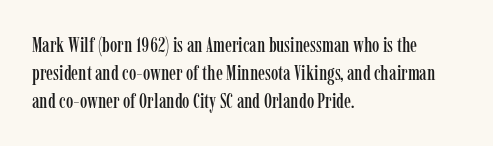
{"italic": "no", "underline": "no", "align": "left", "line_spacing": "normal", "line_spacing_ratio": 1.33, "letter_spacing": "normal", "letter_spacing_em": 0.0, "glyph_px": 21}
